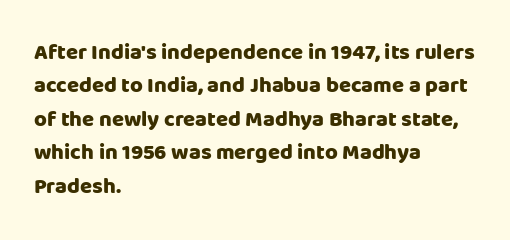
{"italic": "no", "bold": "yes", "underline": "no", "align": "left", "line_spacing": "normal", "line_spacing_ratio": 1.52, "letter_spacing": "normal", "letter_spacing_em": 0.0, "glyph_px": 22}
